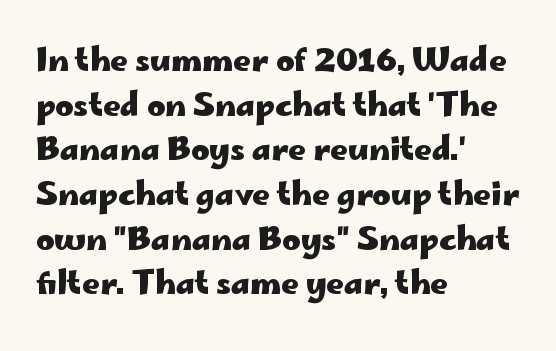
{"serif": "no", "italic": "no", "bold": "yes", "weight": "heavy", "width": "wide", "stroke_contrast": "low", "x_height": "small", "monospaced": "no", "underline": "no", "align": "left", "line_spacing": "normal", "line_spacing_ratio": 1.44, "letter_spacing": "normal", "letter_spacing_em": 0.0, "glyph_px": 31}
